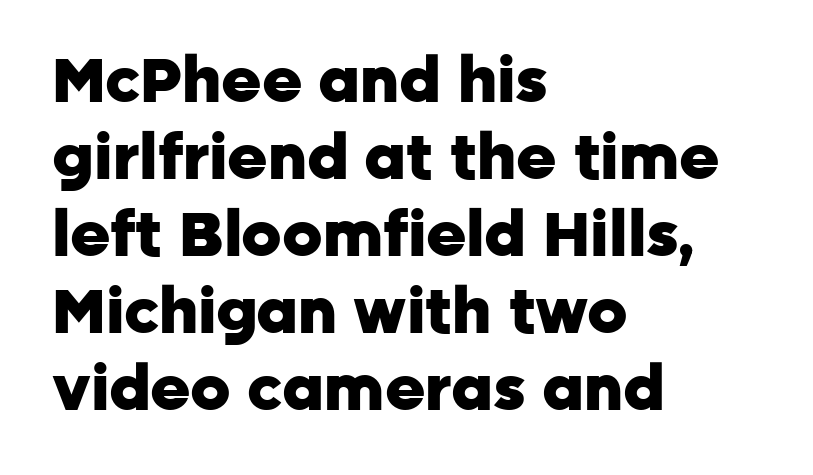
{"serif": "no", "italic": "no", "bold": "yes", "weight": "heavy", "width": "normal", "stroke_contrast": "low", "x_height": "medium", "monospaced": "no", "underline": "no", "align": "left", "line_spacing_ratio": 1.24, "letter_spacing": "normal", "letter_spacing_em": 0.0, "glyph_px": 62}
